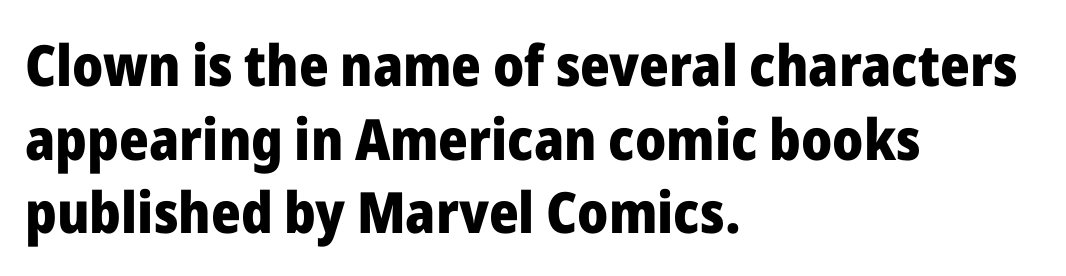
{"serif": "no", "italic": "no", "bold": "yes", "weight": "heavy", "width": "normal", "stroke_contrast": "low", "x_height": "medium", "monospaced": "no", "underline": "no", "align": "left", "line_spacing": "normal", "line_spacing_ratio": 1.29, "letter_spacing": "normal", "letter_spacing_em": 0.0, "glyph_px": 57}
